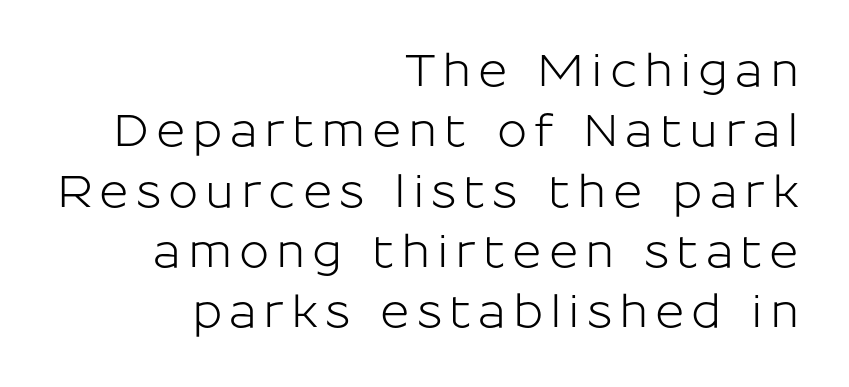
{"serif": "no", "italic": "no", "width": "normal", "stroke_contrast": "low", "x_height": "medium", "monospaced": "no", "underline": "no", "align": "right", "line_spacing": "normal", "line_spacing_ratio": 1.34, "glyph_px": 45}
